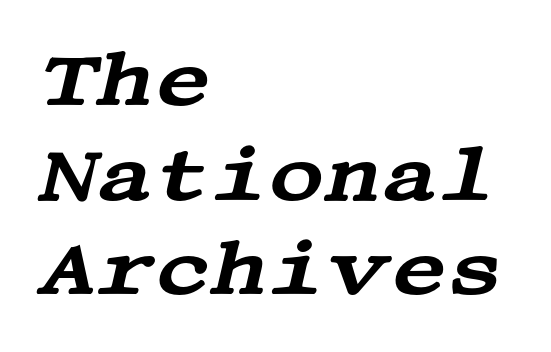
{"serif": "yes", "italic": "yes", "lean": "right", "slant_degrees": 13, "width": "wide", "stroke_contrast": "medium", "x_height": "large", "underline": "no", "align": "left", "line_spacing_ratio": 1.23, "letter_spacing": "normal", "letter_spacing_em": 0.0, "glyph_px": 77}
